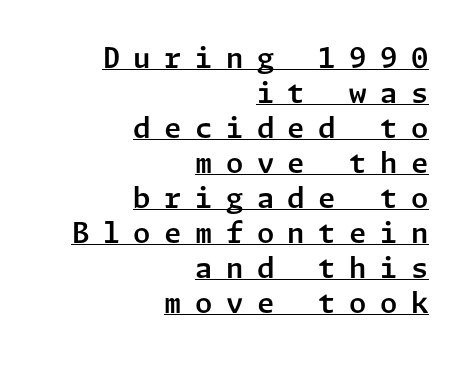
Q: Is the text italic (slanted)? A: No, it is upright.
Q: Is the typeface a serif or a sans-serif typeface? A: Sans-serif.
Q: Is the text underlined? A: Yes.
Q: How is the paragraph aligned? A: Right-aligned.
Q: Is the spacing between letters normal or unusually wide? A: Unusually wide.
Q: Is the spacing between lines tight, normal or loose? A: Normal.
Q: Width (condensed, normal, or wide)? A: Normal.
Q: Stroke contrast? A: Low.
Q: x-height? A: Medium.
